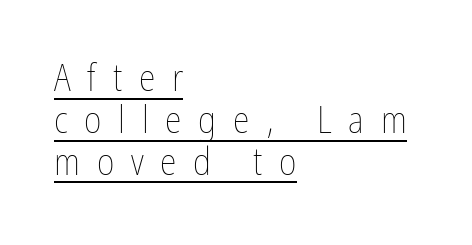
Q: Is the text bold? A: No.
Q: Is the text italic (slanted)? A: No, it is upright.
Q: Is the text underlined? A: Yes.
Q: How is the paragraph aligned? A: Left-aligned.
Q: Is the spacing between letters normal or unusually wide? A: Unusually wide.
Q: Is the spacing between lines tight, normal or loose? A: Tight.
Q: Width (condensed, normal, or wide)? A: Condensed.
Q: Stroke contrast? A: Low.
Q: x-height? A: Medium.
Q: Monospaced? A: No.
